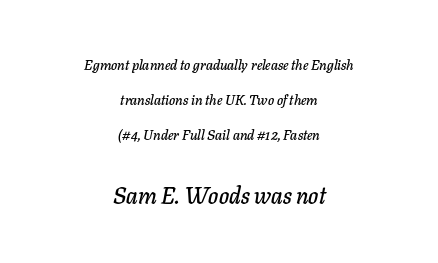
{"italic": "yes", "lean": "right", "slant_degrees": 11, "underline": "no", "align": "center", "line_spacing": "loose", "line_spacing_ratio": 2.49, "letter_spacing": "normal", "letter_spacing_em": 0.0, "larger_block": "second", "size_ratio": 1.64, "glyph_px": 23}
